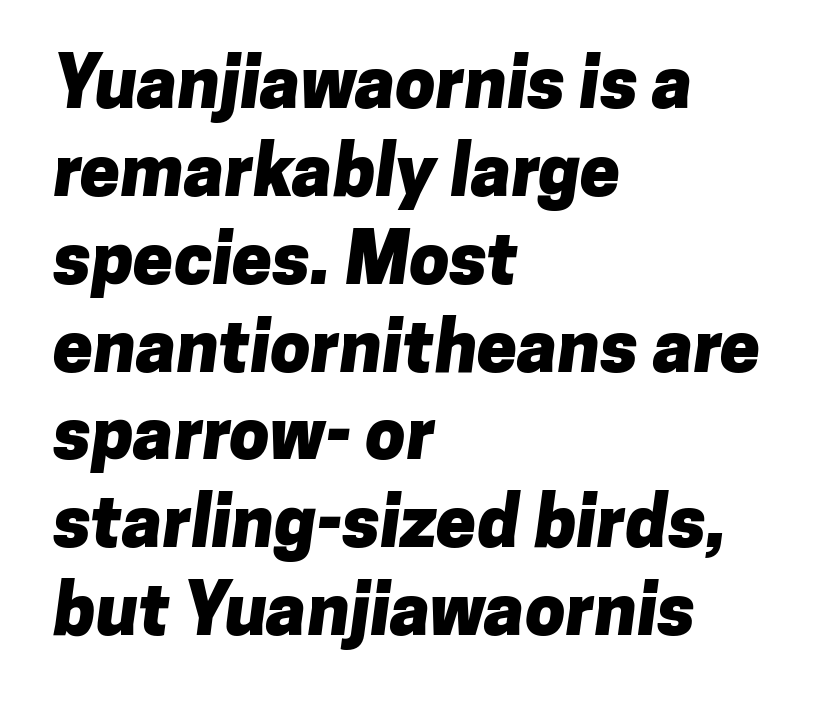
Underlining? Definitely not there. Tracking value appears to be zero — textbook default spacing. A typesetter would label this face a sans. As a designer I'd log this as weight 700, bold.
